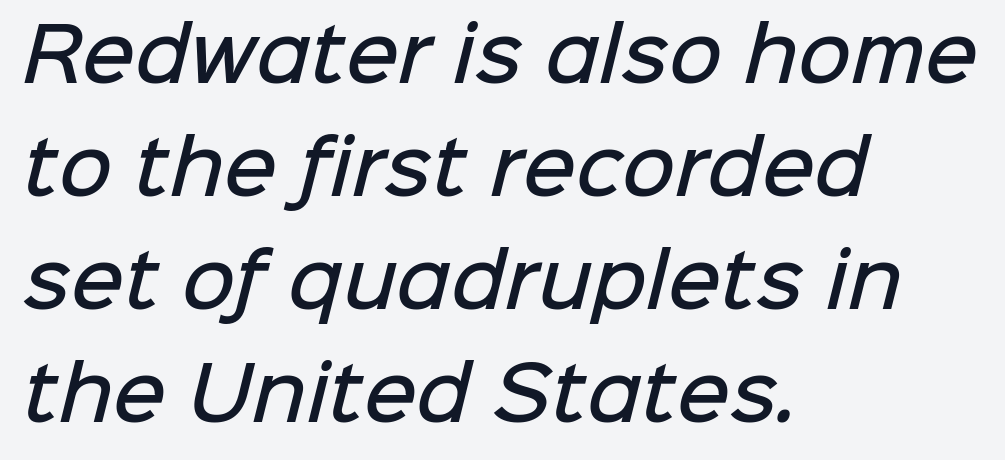
Q: Is the text bold? A: Semi-bold.
Q: Is the typeface a serif or a sans-serif typeface? A: Sans-serif.
Q: Is the text underlined? A: No.
Q: How is the paragraph aligned? A: Left-aligned.
Q: Is the spacing between letters normal or unusually wide? A: Normal.
Q: Is the spacing between lines tight, normal or loose? A: Normal.
Q: Width (condensed, normal, or wide)? A: Normal.
Q: Stroke contrast? A: Low.
Q: x-height? A: Medium.
Q: Monospaced? A: No.
